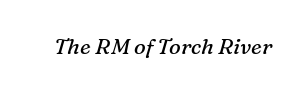
Q: Is the text bold? A: No.
Q: Is the text italic (slanted)? A: Yes, it leans right by about 16 degrees.
Q: Is the text underlined? A: No.
Q: Is the spacing between letters normal or unusually wide? A: Normal.
